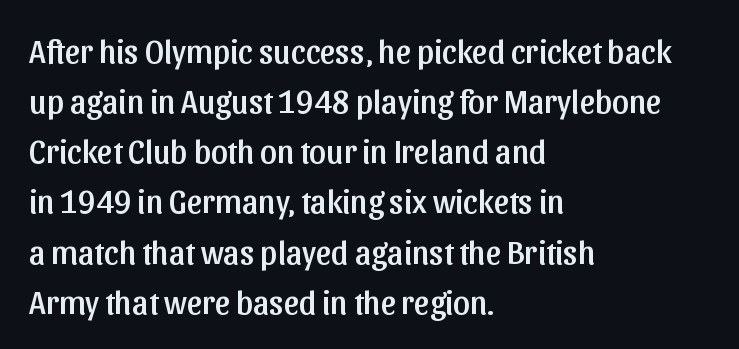
The image shows 33 px sans-serif type, upright; set left-aligned, normal line spacing (1.52x), normal letter spacing, not underlined; low stroke contrast and a medium x-height.
